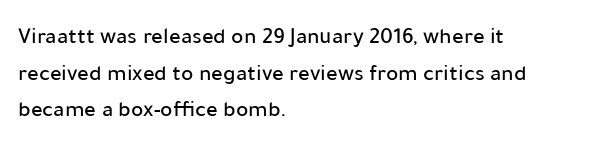
The image shows 23 px text type, upright; set left-aligned, normal line spacing (1.59x), normal letter spacing, not underlined.
